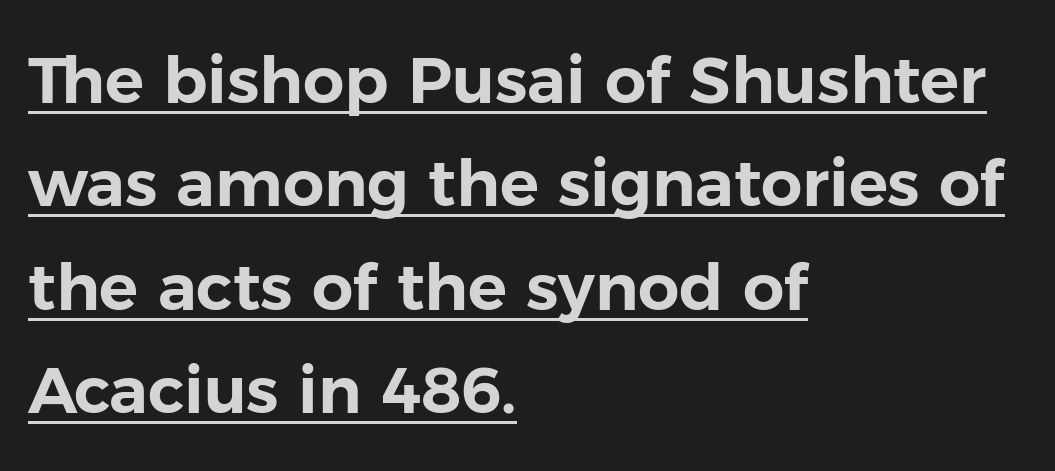
All the whitespace from short lines collects on the right. Compared with typical paragraphs, the rows here are spaced about the same. Serifs: no, the terminals of the letterforms are clean. The rendering uses the underline text-decoration. Note the varied advance widths — an 'i' is clearly narrower than an 'm'.
